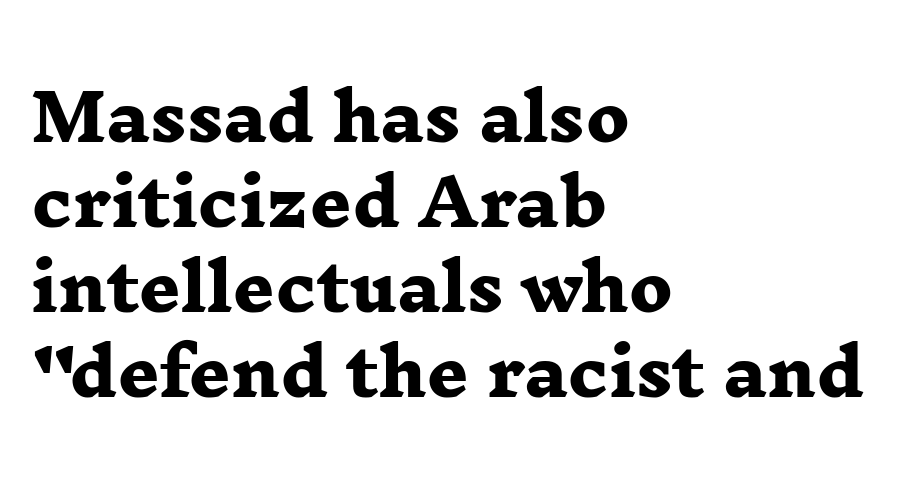
The image shows 65 px heavy, wide serif type; set left-aligned, normal line spacing (1.31x), normal letter spacing, not underlined; low stroke contrast and a medium x-height.
